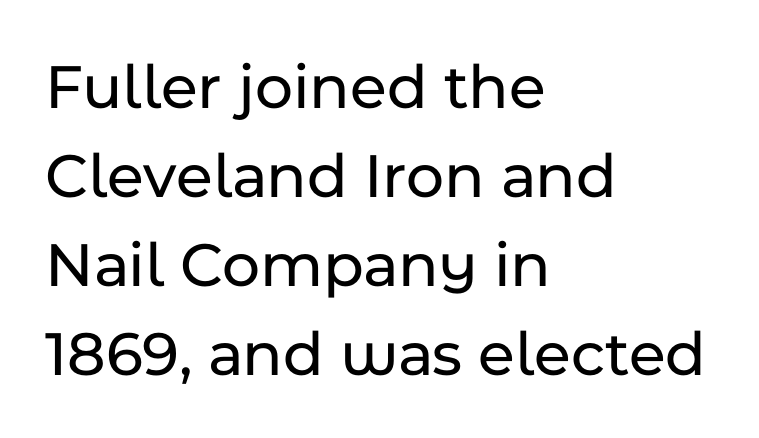
{"serif": "no", "italic": "no", "width": "normal", "stroke_contrast": "low", "x_height": "medium", "monospaced": "no", "underline": "no", "align": "left", "line_spacing": "normal", "line_spacing_ratio": 1.37, "letter_spacing": "normal", "letter_spacing_em": 0.0, "glyph_px": 65}
